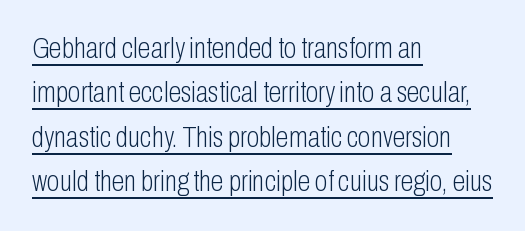
The image shows 29 px light, condensed sans-serif type, upright; set left-aligned, normal line spacing (1.53x), normal letter spacing, underlined; low stroke contrast and a medium x-height.
